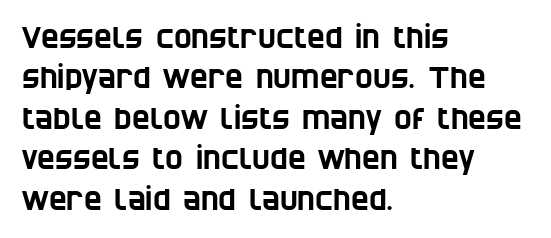
Q: Is the typeface a serif or a sans-serif typeface? A: Sans-serif.
Q: Is the text underlined? A: No.
Q: How is the paragraph aligned? A: Left-aligned.
Q: Is the spacing between letters normal or unusually wide? A: Normal.
Q: Is the spacing between lines tight, normal or loose? A: Normal.
Q: Width (condensed, normal, or wide)? A: Condensed.
Q: Stroke contrast? A: Low.
Q: x-height? A: Large.
Q: Monospaced? A: No.
